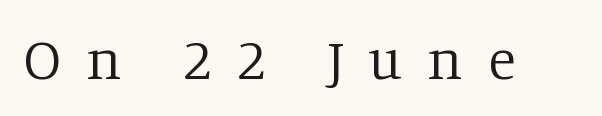
The image shows 57 px regular-weight serif type, upright; set unusually wide letter spacing (+0.44 em), not underlined; low stroke contrast and a large x-height.
